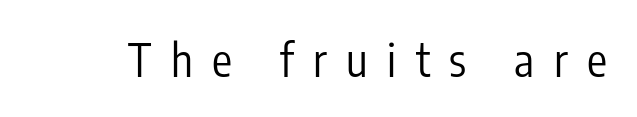
The strokes are not fattened; the text isn't bold. The typography opts for an upright posture over an oblique one. These lines are rendered in a variable-pitch font. Serifs: no, the terminals of the letterforms are clean. Letters rest on an invisible, unmarked baseline.
